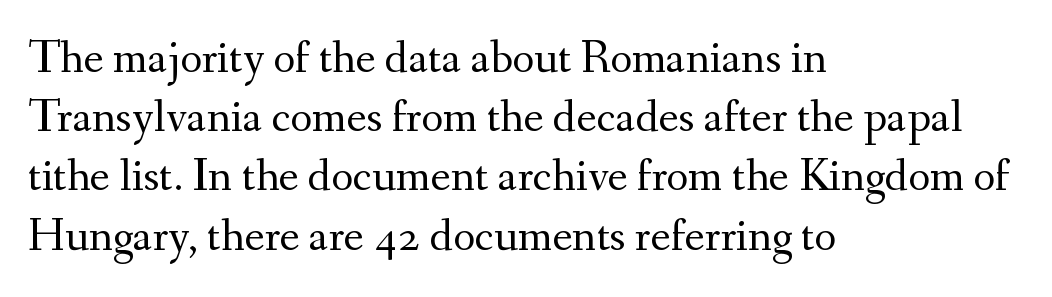
{"serif": "yes", "italic": "no", "bold": "no", "weight": "regular", "width": "normal", "stroke_contrast": "medium", "x_height": "small", "monospaced": "no", "underline": "no", "align": "left", "line_spacing": "normal", "line_spacing_ratio": 1.26, "letter_spacing": "normal", "letter_spacing_em": 0.0, "glyph_px": 47}
